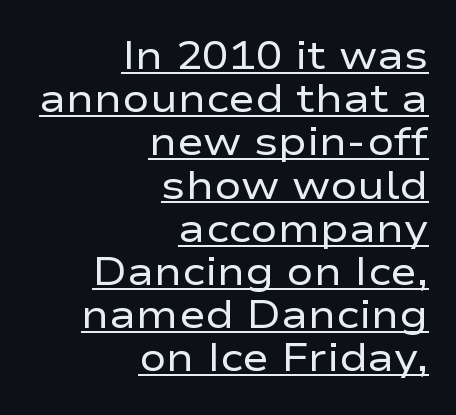
Vertically, the passage feels compressed, each row crowding the next. Is the stroke heavy? The answer is a plain regular-or-lighter. Think of a printed novel: that variable character pitch is what you see here. This sample is right-justified, so line beginnings fall wherever the words allow. Nothing sits at the stroke ends, so this counts as sans-serif.
